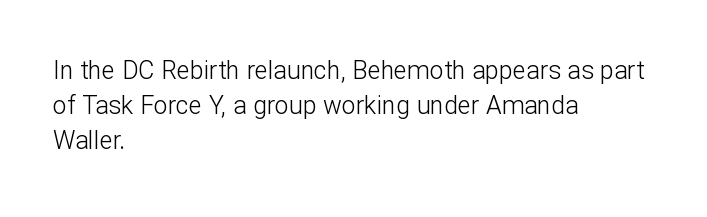
The image shows 25 px text type, upright; set left-aligned, normal line spacing (1.41x), normal letter spacing, not underlined.
